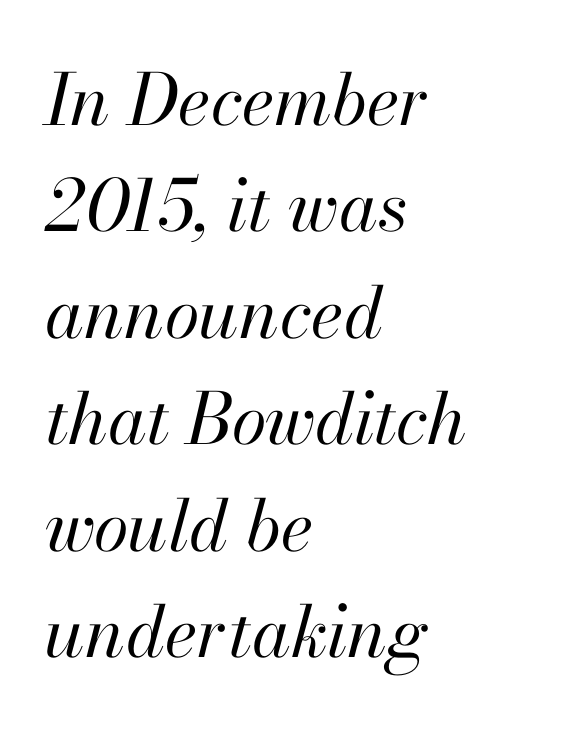
The image shows 71 px regular-weight type, italic (leaning right); set left-aligned, normal line spacing (1.5x), normal letter spacing, not underlined; high stroke contrast and a small x-height.
